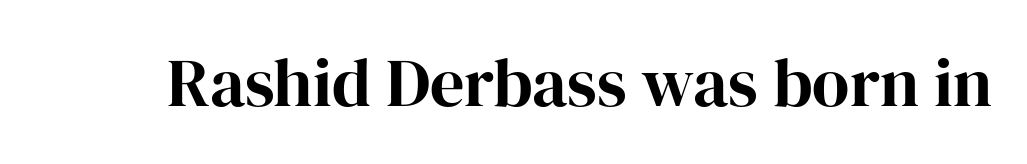
{"serif": "yes", "italic": "no", "bold": "yes", "weight": "bold", "width": "normal", "stroke_contrast": "high", "x_height": "medium", "monospaced": "no", "underline": "no", "letter_spacing": "normal", "letter_spacing_em": 0.0, "glyph_px": 68}
